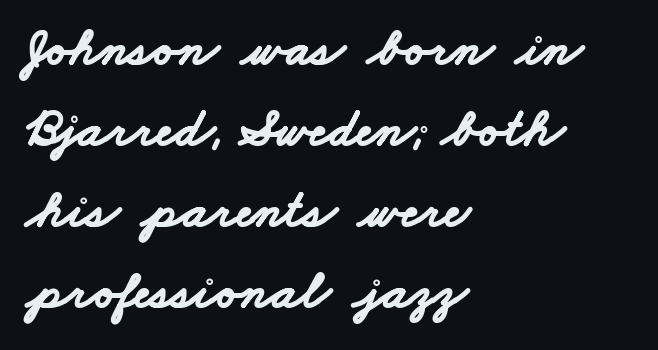
Line beginnings align vertically; line endings do not. The passage shown is typed in a proportional face where columns would drift. Anything drawn beneath the words? Only blank space. The letterforms sit shoulder to shoulder at normal distance.
